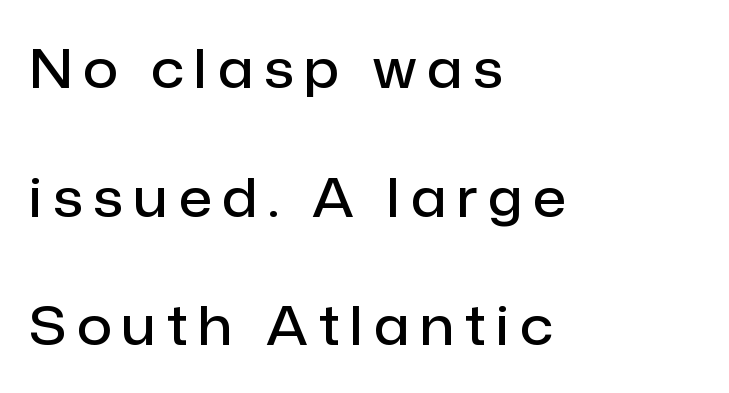
What stands out about the letter spacing? Its width — letters are far apart. Is this a fixed-width face? No — the glyphs have proportional, varying widths. Teacher's note: observe the even left margin — that is flush-left alignment. Weight check: semibold — heavier than regular, not quite bold. I'd call this a sans setting — the letters go barefoot. Check the space under the baseline: it is left empty.
